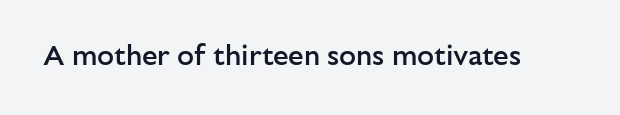
A bit beefed up — I'd call it semibold rather than bold. Look at the tracking — it's just the regular setting, nothing added. The space beneath each line is pristine and unruled. Varying glyph widths throughout — classic text-font behaviour. Typographically, this falls in the sans-serif category.
